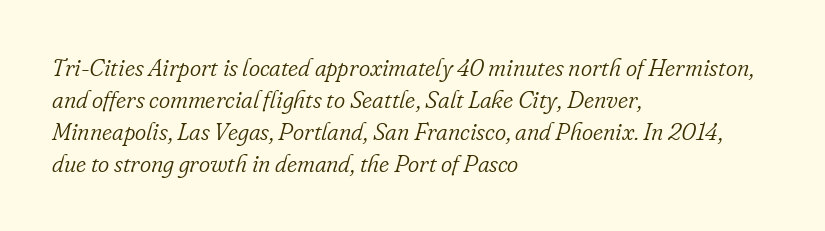
The image shows 24 px text type, italic (leaning right); set left-aligned, normal line spacing (1.33x), normal letter spacing, not underlined.
